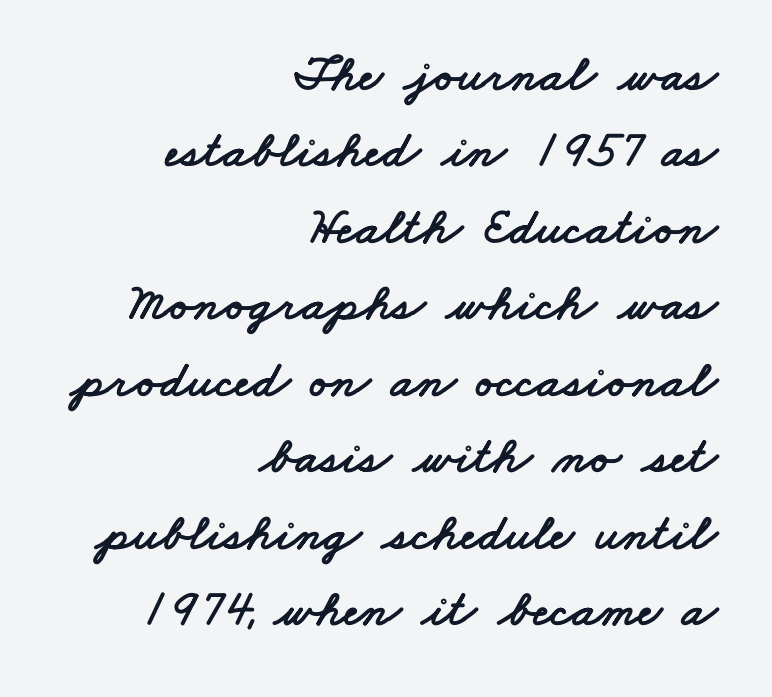
The horizontal fit of the characters is conventional and even. What kind of face is this? One without serifs — a sans. Leading matches the norm, producing a regular column. A clean baseline with only descenders dipping below it.
